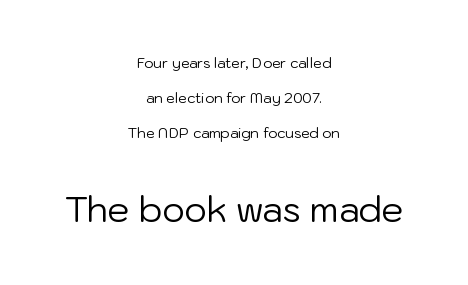
{"serif": "no", "italic": "no", "bold": "no", "weight": "regular", "width": "normal", "stroke_contrast": "low", "x_height": "medium", "monospaced": "no", "underline": "no", "align": "center", "line_spacing": "loose", "line_spacing_ratio": 2.49, "letter_spacing": "normal", "letter_spacing_em": 0.0, "larger_block": "second", "size_ratio": 2.5, "glyph_px": 35}
